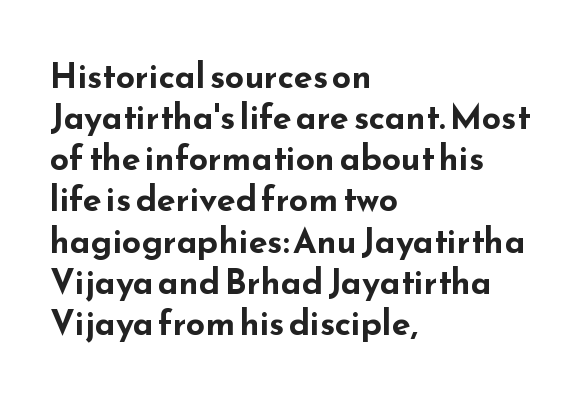
The image shows 34 px bold, wide sans-serif type, upright; set left-aligned, line spacing 1.21x, normal letter spacing, not underlined; low stroke contrast and a small x-height.
